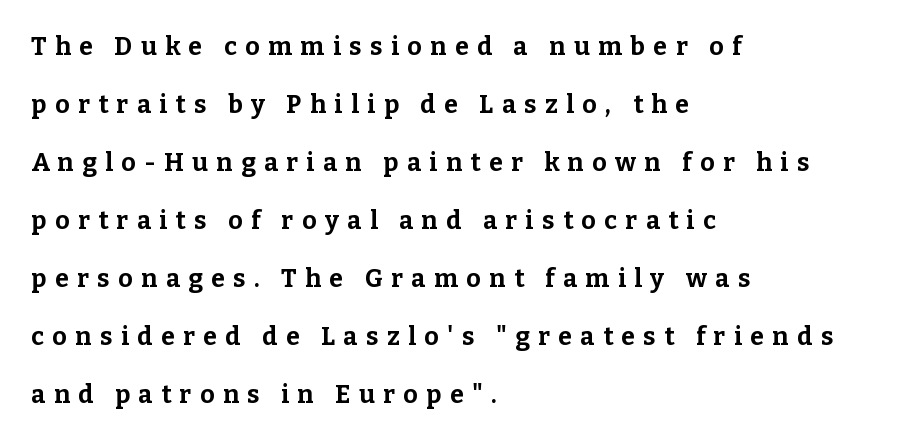
The sample has been set heavy, in full bold. You can tell it's not italic because the verticals are truly vertical. Whoever set this chose breathing room over compactness in the vertical rhythm. A bare baseline throughout the passage. The type is letterspaced generously, with wide tracking. Reading down the block, your eye returns to a fixed left position each line.
